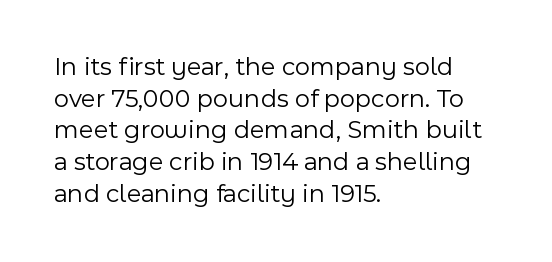
Q: Is the text bold? A: No.
Q: Is the text italic (slanted)? A: No, it is upright.
Q: Is the text underlined? A: No.
Q: How is the paragraph aligned? A: Left-aligned.
Q: Is the spacing between letters normal or unusually wide? A: Normal.
